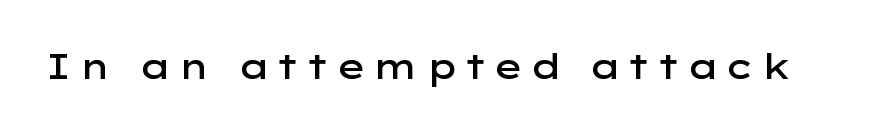
{"serif": "no", "italic": "no", "bold": "semi", "weight": "semibold", "width": "wide", "stroke_contrast": "low", "x_height": "medium", "monospaced": "no", "underline": "no", "glyph_px": 35}
